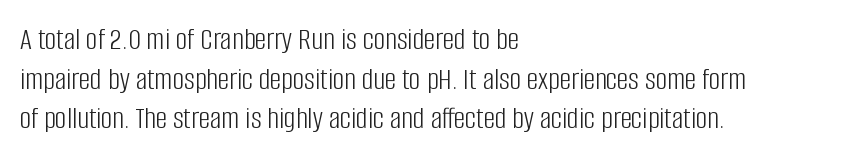
The rendering uses natural spacing where letterforms have individual widths. Characters remain perfectly vertical along every line. The typesetter chose a ragged-right arrangement here. Nothing unusual about the tracking: characters are spaced as the font intends. This is not heavy type; no bold has been used.
